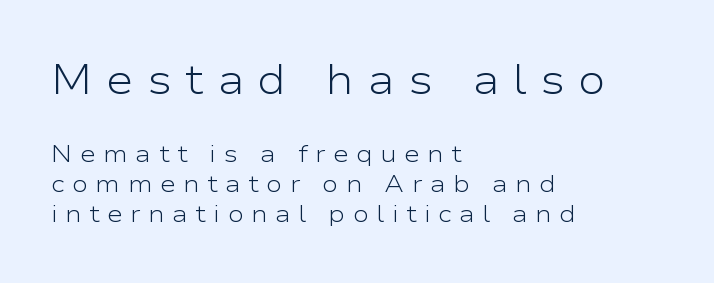
Q: Is the text bold? A: No.
Q: Is the text italic (slanted)? A: No, it is upright.
Q: Is the typeface a serif or a sans-serif typeface? A: Sans-serif.
Q: Is the text underlined? A: No.
Q: How is the paragraph aligned? A: Left-aligned.
Q: Is the spacing between letters normal or unusually wide? A: Unusually wide.
Q: Is the spacing between lines tight, normal or loose? A: Normal.
Q: Which block of text is set in a larger size, the first (top) or the second (bottom)? A: The first (top) one.
Q: Width (condensed, normal, or wide)? A: Wide.
Q: Stroke contrast? A: Low.
Q: x-height? A: Medium.
Q: Monospaced? A: No.
